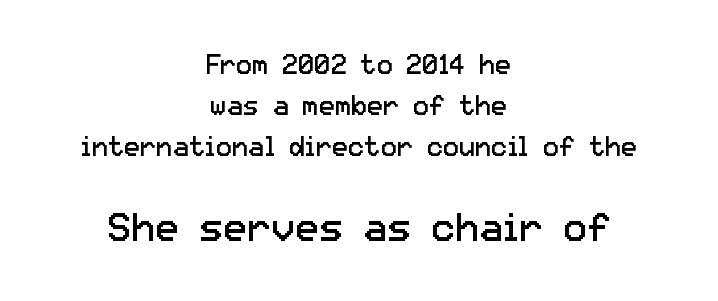
The rendering keeps characters at their native spacing. Does the lettering tilt? It doesn't — this is upright. The more generous point size was reserved for the lower chunk. On a weight scale, this lands at 450 or below.
